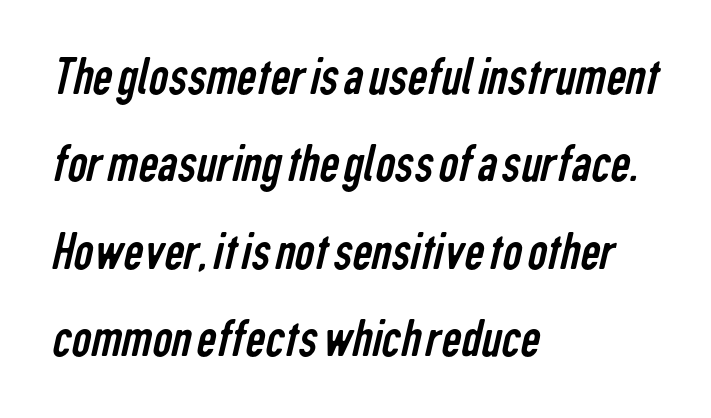
Default kerning and tracking; the words read as compact shapes. Does the copy run flush right? No — it runs flush left. The face used here is a sans, in the tradition of grotesques and geometrics. Each letter keeps its own natural width here, so spacing adapts to shape.
